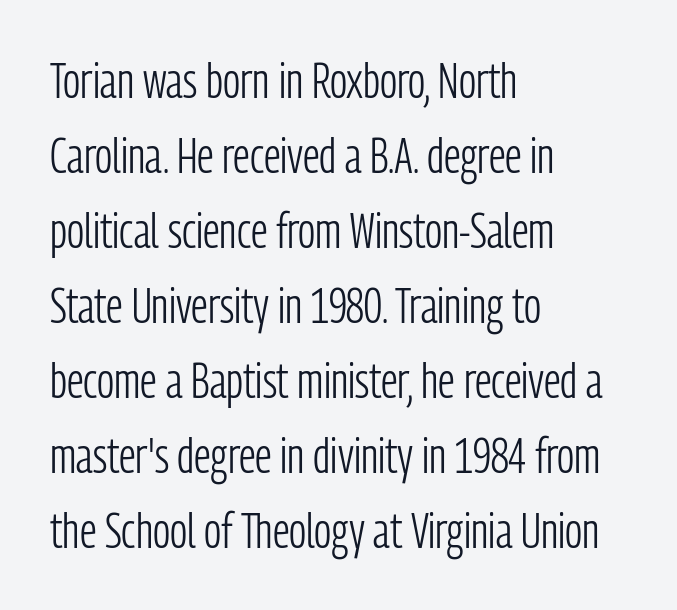
The image shows 49 px light, condensed sans-serif type, upright; set left-aligned, normal line spacing (1.53x), normal letter spacing, not underlined; low stroke contrast and a medium x-height.
